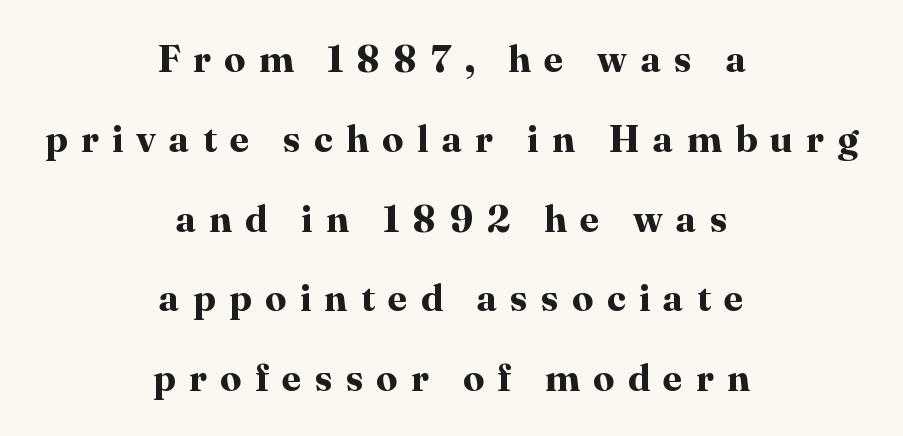
{"serif": "yes", "italic": "no", "bold": "yes", "weight": "bold", "width": "normal", "stroke_contrast": "high", "x_height": "medium", "monospaced": "no", "underline": "no", "align": "center", "line_spacing": "loose", "line_spacing_ratio": 2.1, "letter_spacing": "wide", "letter_spacing_em": 0.35, "glyph_px": 38}
